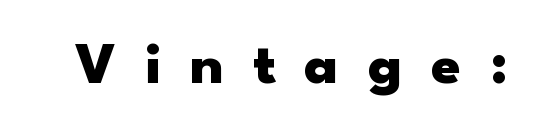
The image shows 60 px heavy, wide sans-serif type, upright; set unusually wide letter spacing (+0.48 em), not underlined; low stroke contrast and a small x-height.
